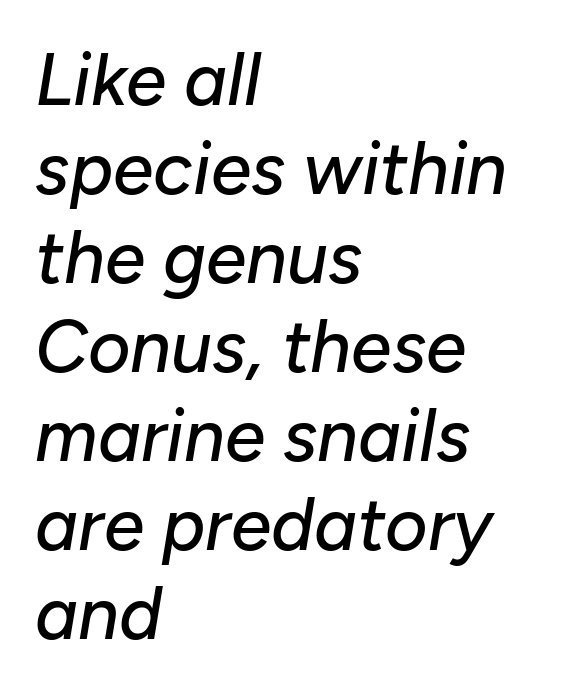
The image shows 73 px text type, italic (leaning right); set left-aligned, line spacing 1.22x, normal letter spacing, not underlined; low stroke contrast and a medium x-height.
